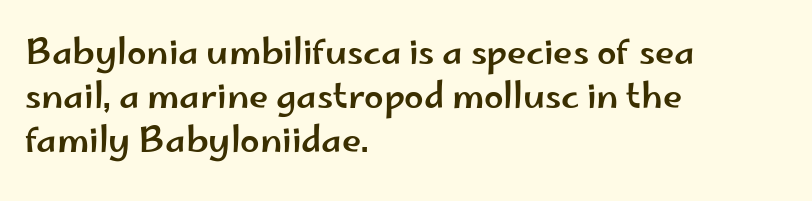
Proportional: the letters do not fall into vertical columns. Successive baselines arrive at the customary interval. Serifs: no, the terminals of the letterforms are clean. Left-aligned paragraph, ragged on the right.
